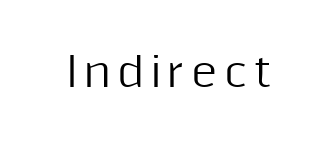
Q: Is the text italic (slanted)? A: No, it is upright.
Q: Is the typeface a serif or a sans-serif typeface? A: Sans-serif.
Q: Is the text underlined? A: No.
Q: Width (condensed, normal, or wide)? A: Normal.
Q: Stroke contrast? A: Medium.
Q: x-height? A: Medium.
Q: Monospaced? A: No.
